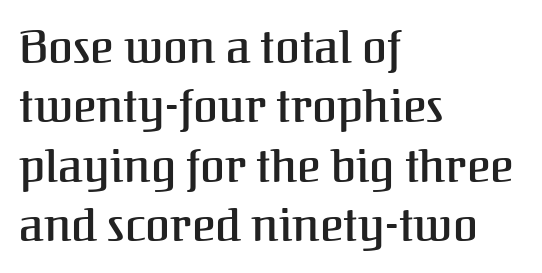
{"serif": "yes", "italic": "no", "width": "normal", "stroke_contrast": "medium", "x_height": "medium", "monospaced": "no", "underline": "no", "align": "left", "line_spacing": "normal", "line_spacing_ratio": 1.32, "letter_spacing": "normal", "letter_spacing_em": 0.0, "glyph_px": 45}
